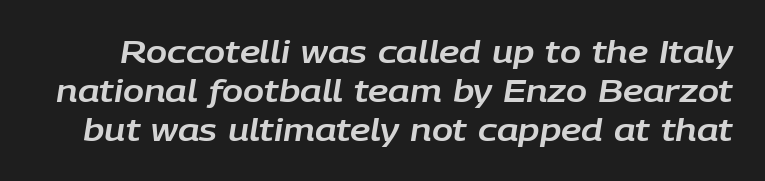
These lines keep a tight, regular rhythm from letter to letter. The rendering uses a moderate line-height, typical for paragraphs. The strip under each line holds only bare page. Does the lettering tilt? It does — this is italic. Is this a fixed-width face? No — the glyphs have proportional, varying widths.
